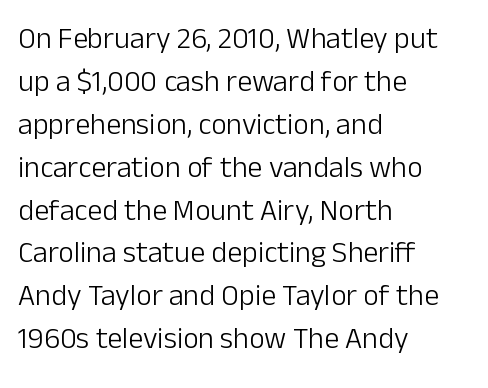
The image shows 30 px light sans-serif type, upright; set left-aligned, normal line spacing (1.43x), normal letter spacing, not underlined; low stroke contrast and a medium x-height.
